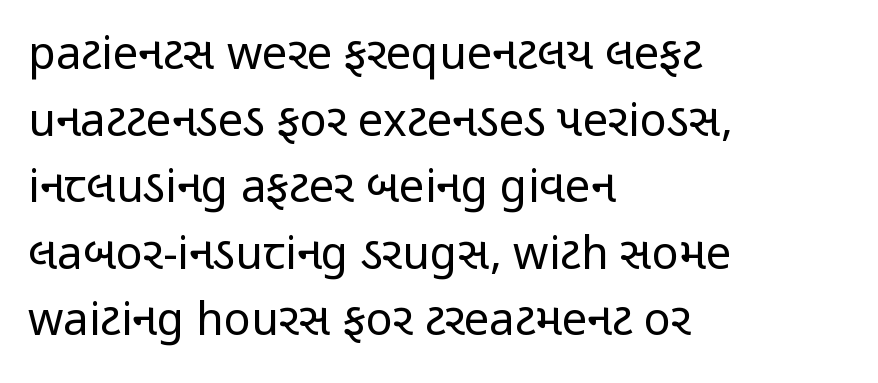
{"serif": "no", "italic": "no", "bold": "no", "weight": "regular", "width": "condensed", "stroke_contrast": "low", "x_height": "medium", "monospaced": "no", "underline": "no", "align": "left", "line_spacing": "normal", "line_spacing_ratio": 1.48, "letter_spacing": "normal", "letter_spacing_em": 0.0, "glyph_px": 45}
